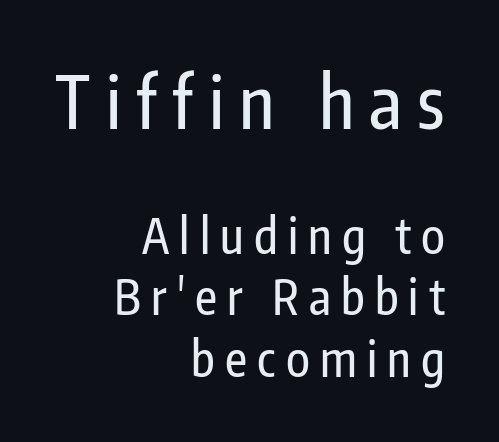
Q: Is the text italic (slanted)? A: No, it is upright.
Q: Is the typeface a serif or a sans-serif typeface? A: Sans-serif.
Q: Is the text underlined? A: No.
Q: How is the paragraph aligned? A: Right-aligned.
Q: Is the spacing between letters normal or unusually wide? A: Unusually wide.
Q: Is the spacing between lines tight, normal or loose? A: Normal.
Q: Which block of text is set in a larger size, the first (top) or the second (bottom)? A: The first (top) one.
Q: Width (condensed, normal, or wide)? A: Condensed.
Q: Stroke contrast? A: Low.
Q: x-height? A: Medium.
Q: Monospaced? A: No.
